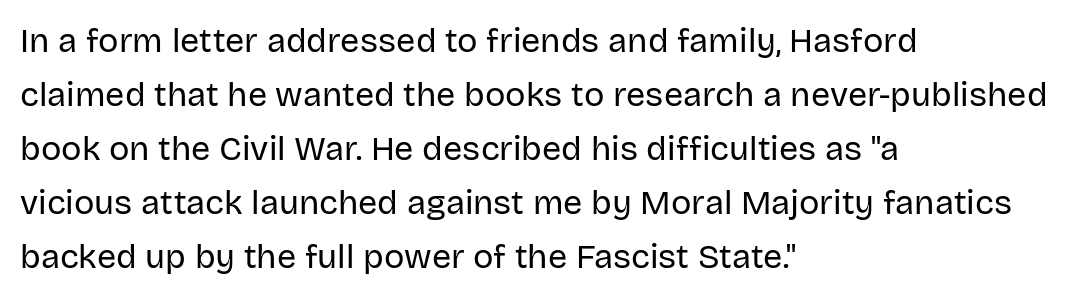
{"serif": "no", "italic": "no", "bold": "no", "weight": "regular", "width": "normal", "stroke_contrast": "low", "x_height": "large", "monospaced": "no", "underline": "no", "align": "left", "line_spacing": "normal", "line_spacing_ratio": 1.59, "letter_spacing": "normal", "letter_spacing_em": 0.0, "glyph_px": 34}
